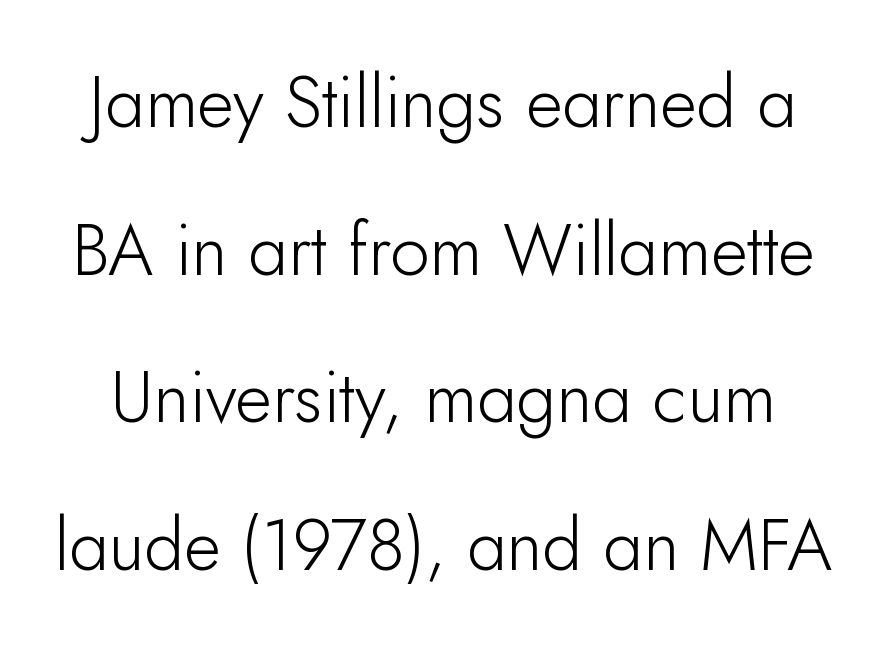
Compared with typical paragraphs, the rows here are farther apart. Italic: no, the glyphs are upright roman. This rendering employs a face without finishing strokes, i.e., a sans-serif. Check under the words: just untouched page. Bold? No — there's no thickening of the strokes. Varying glyph widths throughout — classic text-font behaviour.
